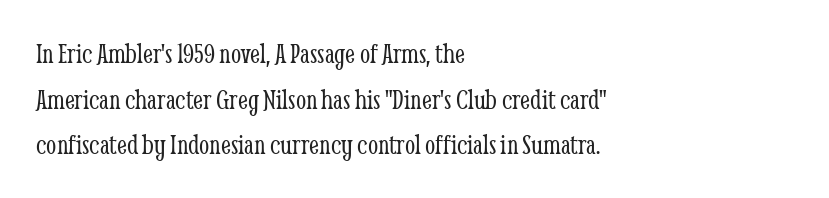
Q: Is the text bold? A: No.
Q: Is the text italic (slanted)? A: No, it is upright.
Q: Is the typeface a serif or a sans-serif typeface? A: Serif.
Q: Is the text underlined? A: No.
Q: How is the paragraph aligned? A: Left-aligned.
Q: Is the spacing between letters normal or unusually wide? A: Normal.
Q: Is the spacing between lines tight, normal or loose? A: Normal.
Q: Width (condensed, normal, or wide)? A: Condensed.
Q: Stroke contrast? A: Low.
Q: x-height? A: Medium.
Q: Monospaced? A: No.
